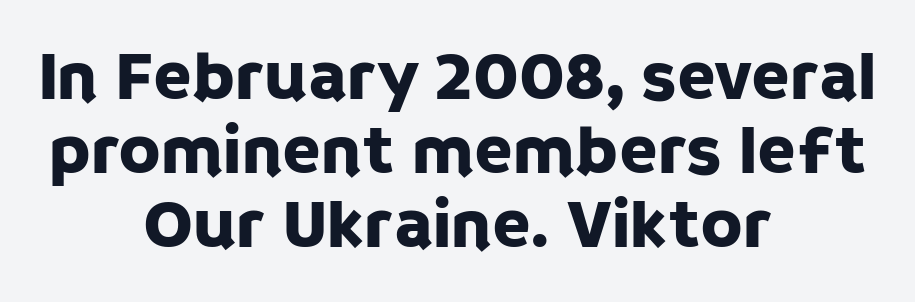
Q: Is the text italic (slanted)? A: No, it is upright.
Q: Is the typeface a serif or a sans-serif typeface? A: Sans-serif.
Q: Is the text underlined? A: No.
Q: How is the paragraph aligned? A: Centered.
Q: Is the spacing between letters normal or unusually wide? A: Normal.
Q: Is the spacing between lines tight, normal or loose? A: Tight.
Q: Width (condensed, normal, or wide)? A: Normal.
Q: Stroke contrast? A: Low.
Q: x-height? A: Large.
Q: Monospaced? A: No.
